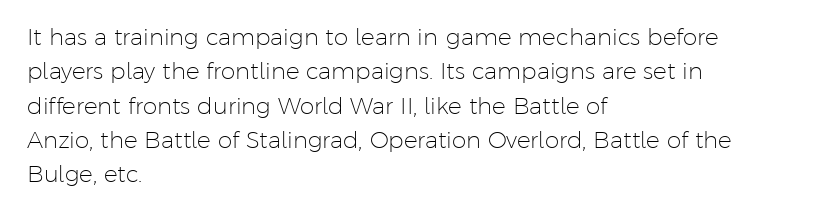
The image shows 23 px text type, upright; set left-aligned, normal line spacing (1.49x), normal letter spacing, not underlined.
